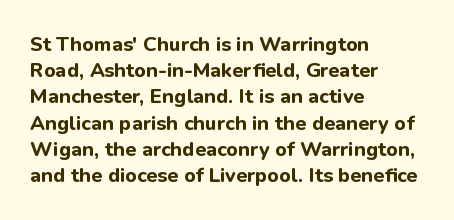
{"italic": "no", "bold": "yes", "underline": "no", "align": "left", "line_spacing": "normal", "line_spacing_ratio": 1.31, "letter_spacing": "normal", "letter_spacing_em": 0.0, "glyph_px": 20}
